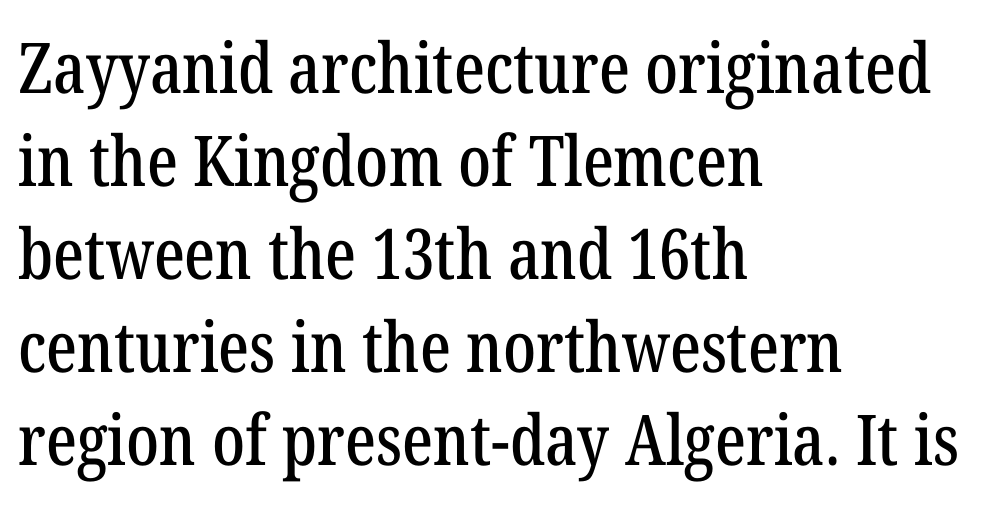
{"serif": "yes", "italic": "no", "width": "condensed", "stroke_contrast": "low", "x_height": "medium", "monospaced": "no", "underline": "no", "align": "left", "line_spacing": "normal", "line_spacing_ratio": 1.33, "letter_spacing": "normal", "letter_spacing_em": 0.0, "glyph_px": 70}
